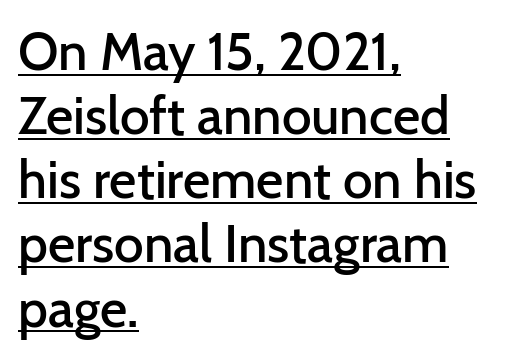
Q: Is the text bold? A: Semi-bold.
Q: Is the text italic (slanted)? A: No, it is upright.
Q: Is the typeface a serif or a sans-serif typeface? A: Sans-serif.
Q: Is the text underlined? A: Yes.
Q: How is the paragraph aligned? A: Left-aligned.
Q: Is the spacing between letters normal or unusually wide? A: Normal.
Q: Width (condensed, normal, or wide)? A: Normal.
Q: Stroke contrast? A: Low.
Q: x-height? A: Medium.
Q: Monospaced? A: No.
